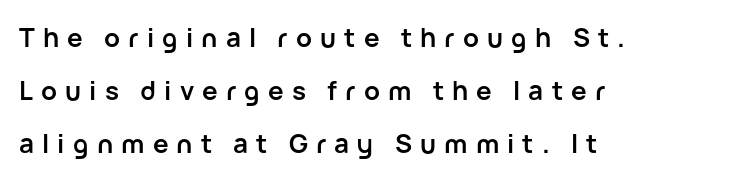
{"italic": "no", "bold": "yes", "underline": "no", "align": "left", "line_spacing": "loose", "line_spacing_ratio": 2.03, "letter_spacing": "wide", "letter_spacing_em": 0.31, "glyph_px": 26}
